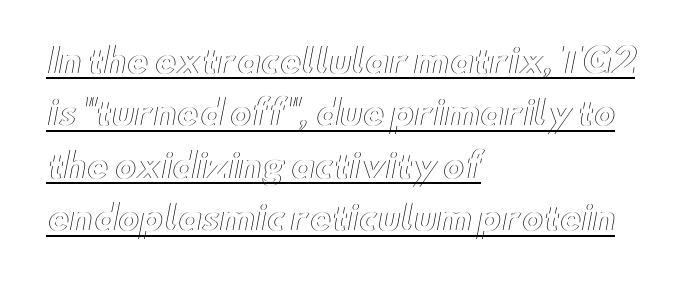
{"width": "wide", "x_height": "small", "monospaced": "no", "underline": "yes", "align": "left", "line_spacing": "normal", "line_spacing_ratio": 1.59, "letter_spacing": "normal", "letter_spacing_em": 0.0, "glyph_px": 33}
